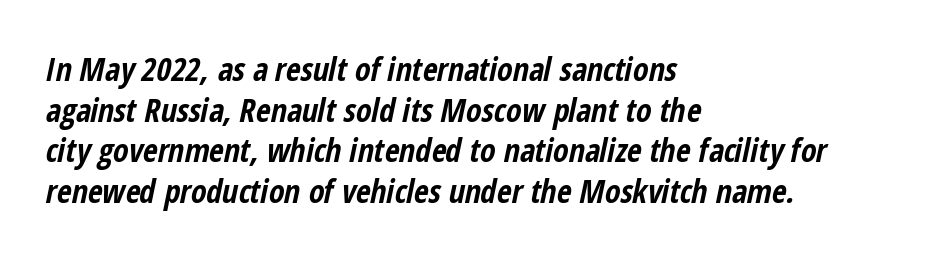
The setting favours the left margin, as ordinary paragraphs usually do. Does extra space separate the letters? No, they use regular spacing. Looking at the ascenders, they clearly lean. Here the designer chose a conventional face with non-uniform glyph widths. Rows of type keep a routine distance in the vertical direction. Type without underlining.
